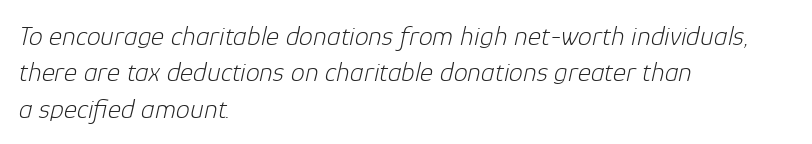
{"italic": "yes", "lean": "right", "slant_degrees": 12, "bold": "no", "weight": "light", "width": "normal", "stroke_contrast": "low", "x_height": "medium", "monospaced": "no", "underline": "no", "align": "left", "line_spacing": "normal", "line_spacing_ratio": 1.3, "letter_spacing": "normal", "letter_spacing_em": 0.0, "glyph_px": 28}
